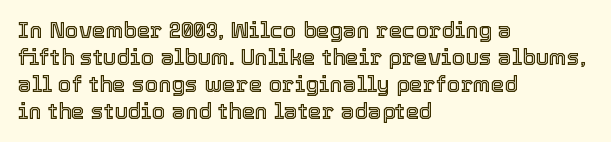
Is the block centered? No — it sits flush against the left margin. Beneath every word, the page is bare. What stands out about the letter spacing? Nothing — it is the standard amount. The lettering stays uniformly vertical, giving the passage a roman look.
